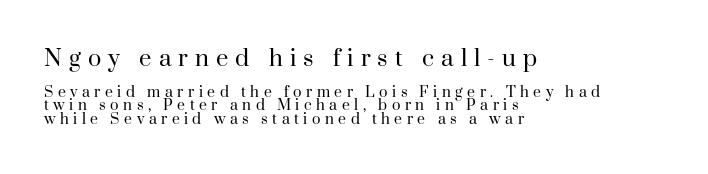
{"italic": "no", "bold": "no", "underline": "no", "align": "left", "line_spacing": "tight", "line_spacing_ratio": 0.96, "letter_spacing": "wide", "letter_spacing_em": 0.32, "larger_block": "first", "size_ratio": 1.57, "glyph_px": 22}
